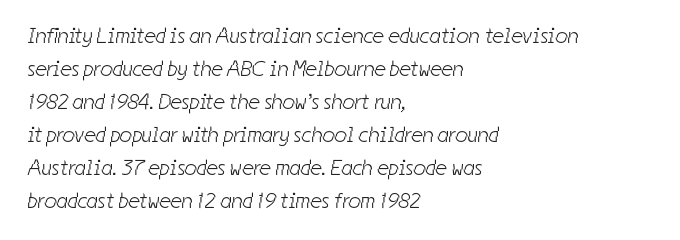
The image shows 22 px text type; set left-aligned, normal line spacing (1.5x), normal letter spacing, not underlined.
